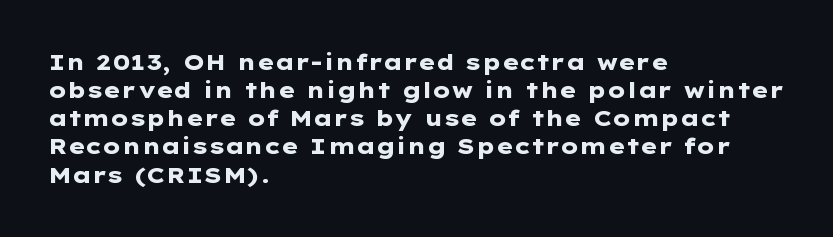
Q: Is the text bold? A: Yes.
Q: Is the text italic (slanted)? A: No, it is upright.
Q: Is the text underlined? A: No.
Q: How is the paragraph aligned? A: Left-aligned.
Q: Is the spacing between letters normal or unusually wide? A: Normal.
Q: Is the spacing between lines tight, normal or loose? A: Normal.
